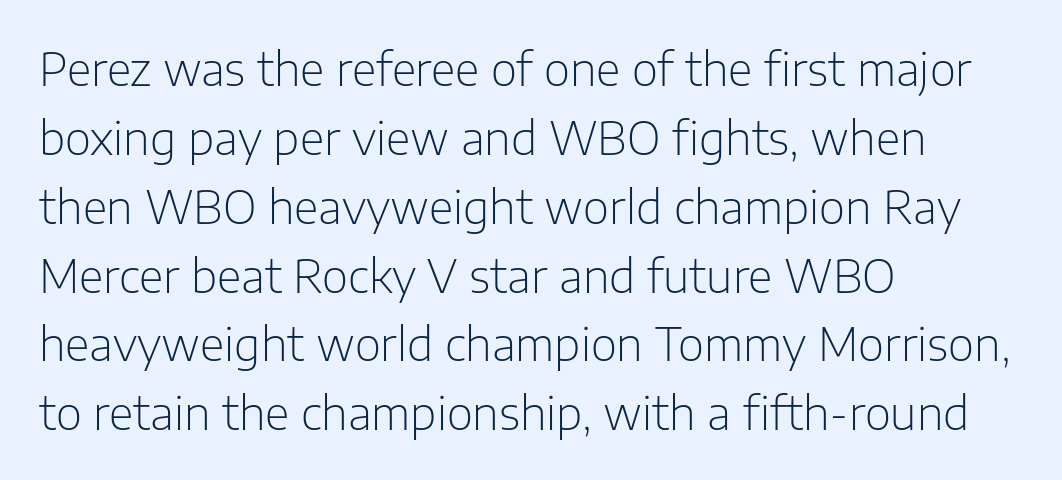
Is there much room between lines? A standard amount, neither cramped nor airy. The specimen omits any rule beneath the text block's lines. The passage shown is not bold in any degree. These lines are composed in type without serifs.
